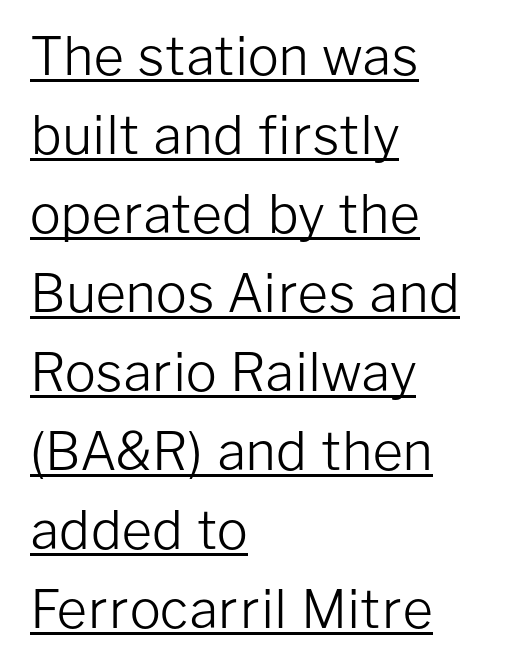
{"serif": "no", "italic": "no", "bold": "no", "weight": "light", "width": "normal", "stroke_contrast": "low", "x_height": "medium", "monospaced": "no", "underline": "yes", "align": "left", "line_spacing": "normal", "line_spacing_ratio": 1.52, "letter_spacing": "normal", "letter_spacing_em": 0.0, "glyph_px": 52}
